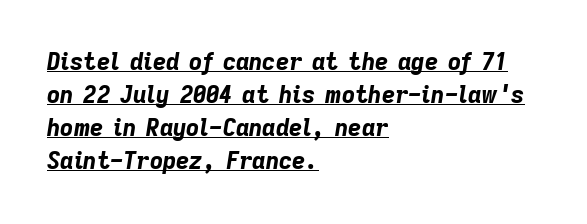
Q: Is the text bold? A: Yes.
Q: Is the text italic (slanted)? A: Yes, it leans right by about 9 degrees.
Q: Is the text underlined? A: Yes.
Q: How is the paragraph aligned? A: Left-aligned.
Q: Is the spacing between letters normal or unusually wide? A: Normal.
Q: Is the spacing between lines tight, normal or loose? A: Normal.
